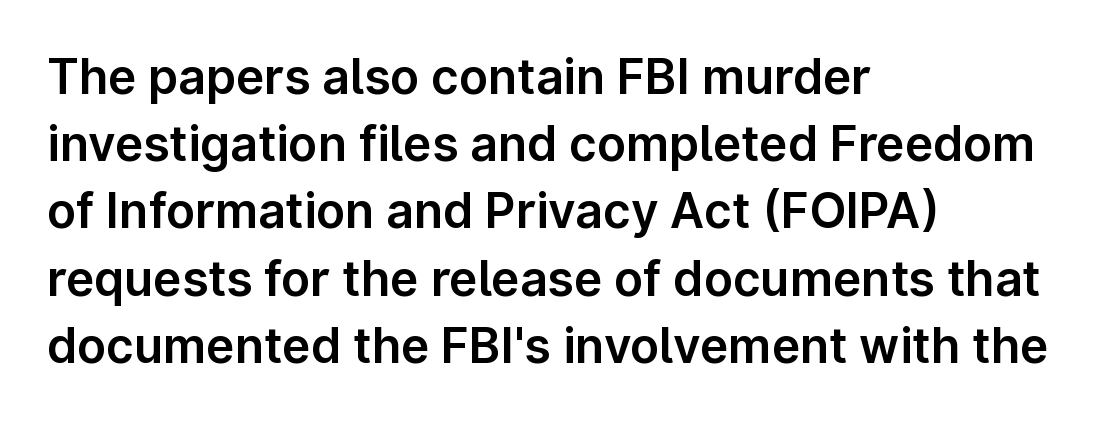
The letters sit at their default tracking, neither squeezed nor spread. Nope, no serifs anywhere on these letters. The setting favours the left margin, as ordinary paragraphs usually do. Evenly set lines give the paragraph a standard silhouette.
